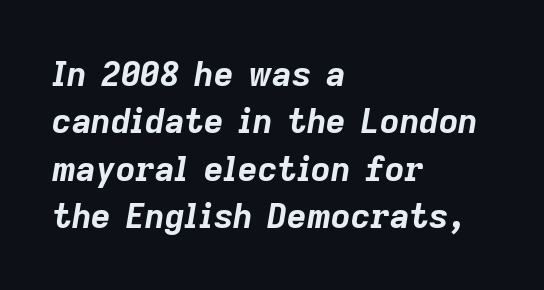
The image shows 34 px bold type, italic (leaning right); set left-aligned, normal line spacing (1.39x), normal letter spacing, not underlined; low stroke contrast and a medium x-height.
